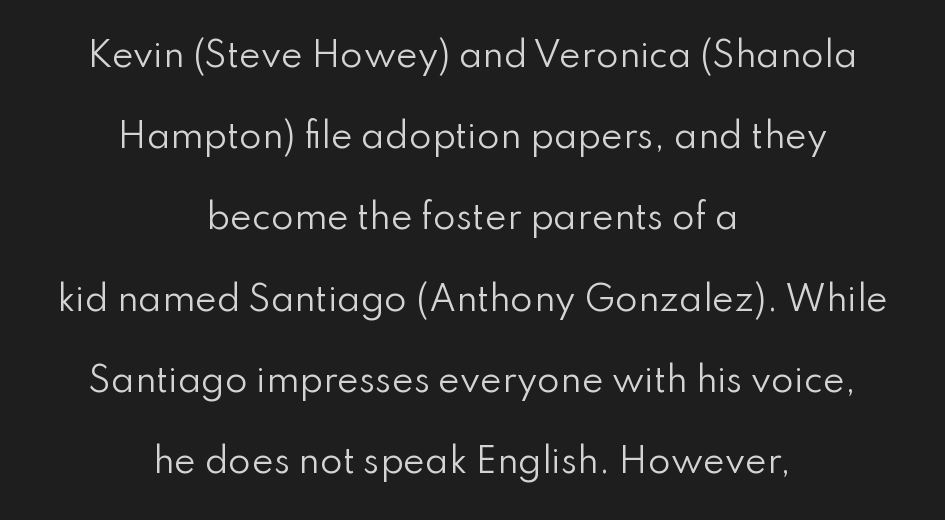
Q: Is the text bold? A: No.
Q: Is the text italic (slanted)? A: No, it is upright.
Q: Is the typeface a serif or a sans-serif typeface? A: Sans-serif.
Q: Is the text underlined? A: No.
Q: How is the paragraph aligned? A: Centered.
Q: Is the spacing between letters normal or unusually wide? A: Normal.
Q: Is the spacing between lines tight, normal or loose? A: Loose.
Q: Width (condensed, normal, or wide)? A: Normal.
Q: Stroke contrast? A: Low.
Q: x-height? A: Small.
Q: Monospaced? A: No.
